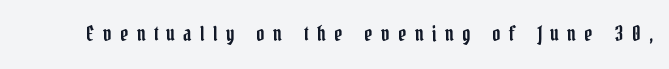
Q: Is the text italic (slanted)? A: No, it is upright.
Q: Is the text underlined? A: No.
Q: Is the spacing between letters normal or unusually wide? A: Unusually wide.
